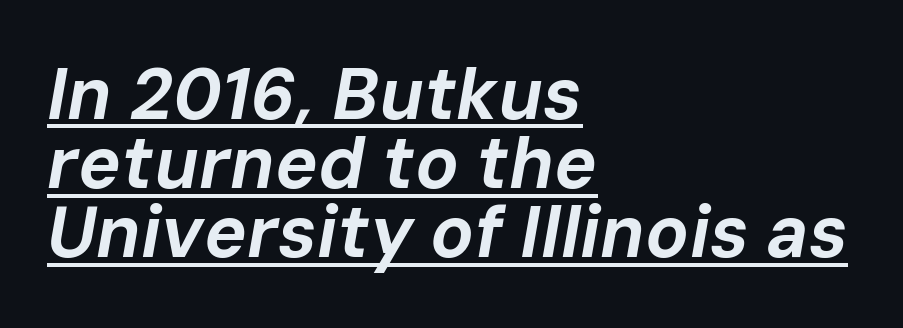
The image shows 72 px bold type, italic (leaning right); set left-aligned, tight line spacing (0.96x), normal letter spacing, underlined; low stroke contrast and a medium x-height.
